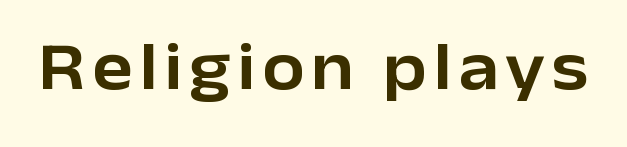
The image shows 68 px sans-serif type, upright; set not underlined; low stroke contrast and a medium x-height.
